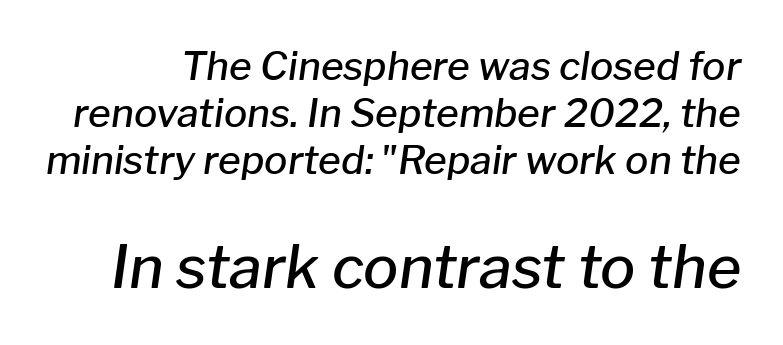
Q: Is the text bold? A: Semi-bold.
Q: Is the text italic (slanted)? A: Yes, it leans right by about 8 degrees.
Q: Is the text underlined? A: No.
Q: Is the spacing between letters normal or unusually wide? A: Normal.
Q: Which block of text is set in a larger size, the first (top) or the second (bottom)? A: The second (bottom) one.
Q: Width (condensed, normal, or wide)? A: Normal.
Q: Stroke contrast? A: Low.
Q: x-height? A: Medium.
Q: Monospaced? A: No.
